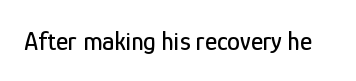
{"italic": "no", "underline": "no", "letter_spacing": "normal", "letter_spacing_em": 0.0, "glyph_px": 26}
